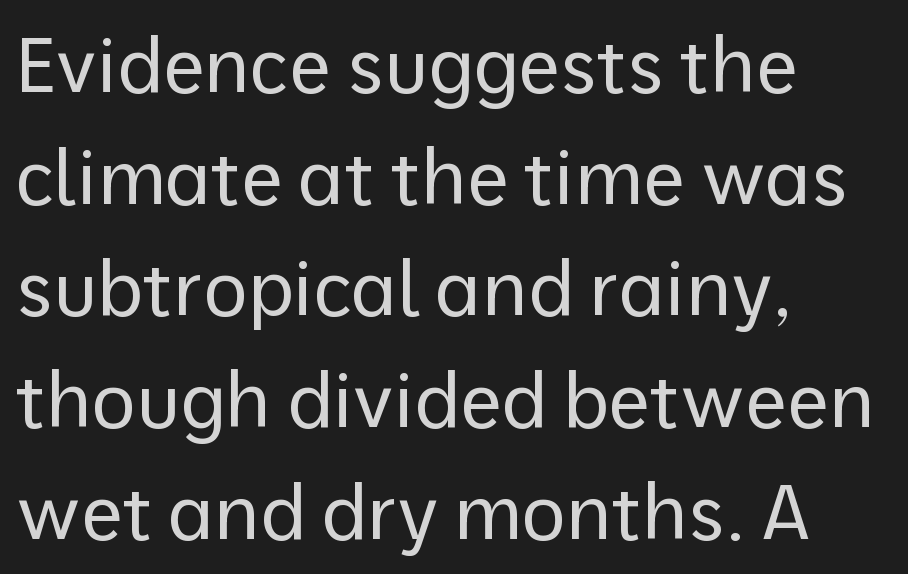
The image shows 76 px regular-weight sans-serif type, upright; set left-aligned, normal line spacing (1.47x), normal letter spacing, not underlined; low stroke contrast and a medium x-height.
